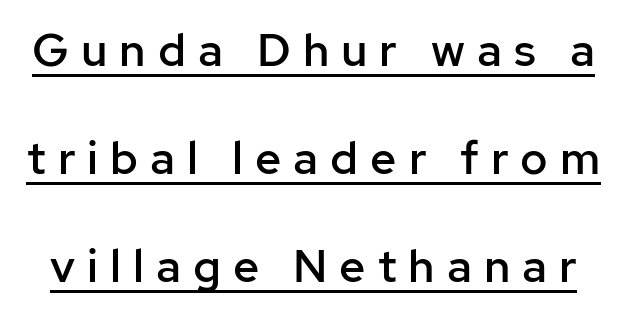
The image shows 46 px semibold sans-serif type, upright; set loose line spacing (2.35x), unusually wide letter spacing (+0.26 em), underlined; low stroke contrast and a medium x-height.
